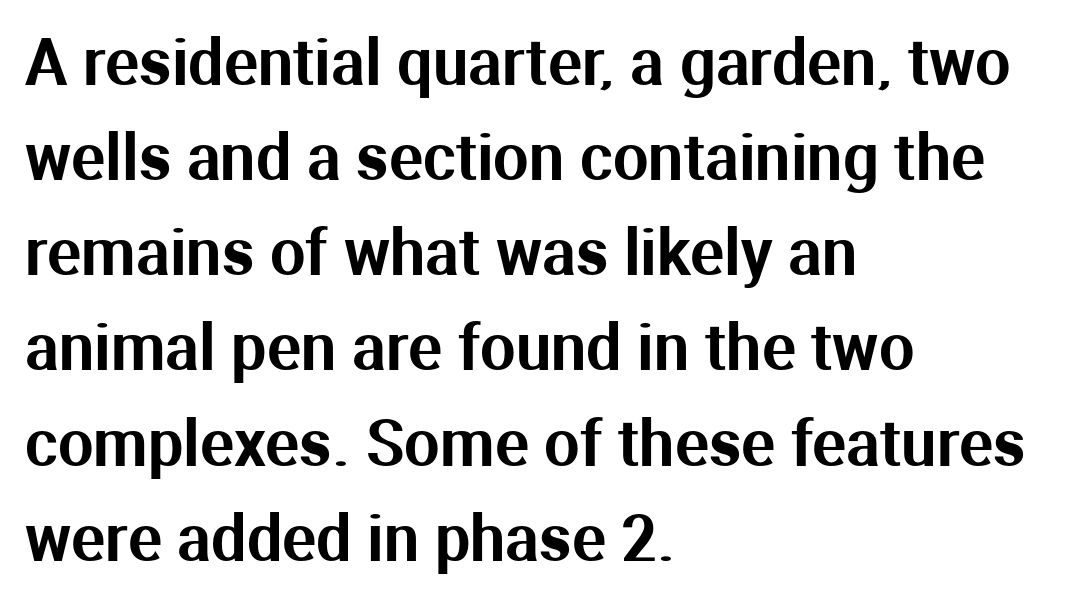
Typographically, this falls in the sans-serif category. Bare-footed words on every line. The line-height multiplier appears to be the usual default. Think of a printed novel: that variable character pitch is what you see here.
